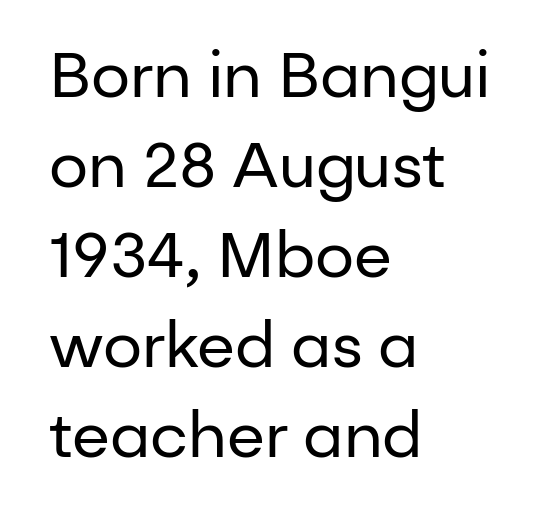
The image shows 62 px regular-weight sans-serif type, upright; set left-aligned, normal line spacing (1.45x), normal letter spacing, not underlined; low stroke contrast and a medium x-height.
